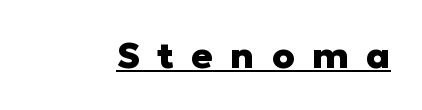
Q: Is the text bold? A: Yes.
Q: Is the text italic (slanted)? A: No, it is upright.
Q: Is the typeface a serif or a sans-serif typeface? A: Sans-serif.
Q: Is the text underlined? A: Yes.
Q: Is the spacing between letters normal or unusually wide? A: Unusually wide.
Q: Width (condensed, normal, or wide)? A: Normal.
Q: Stroke contrast? A: Low.
Q: x-height? A: Medium.
Q: Monospaced? A: No.
